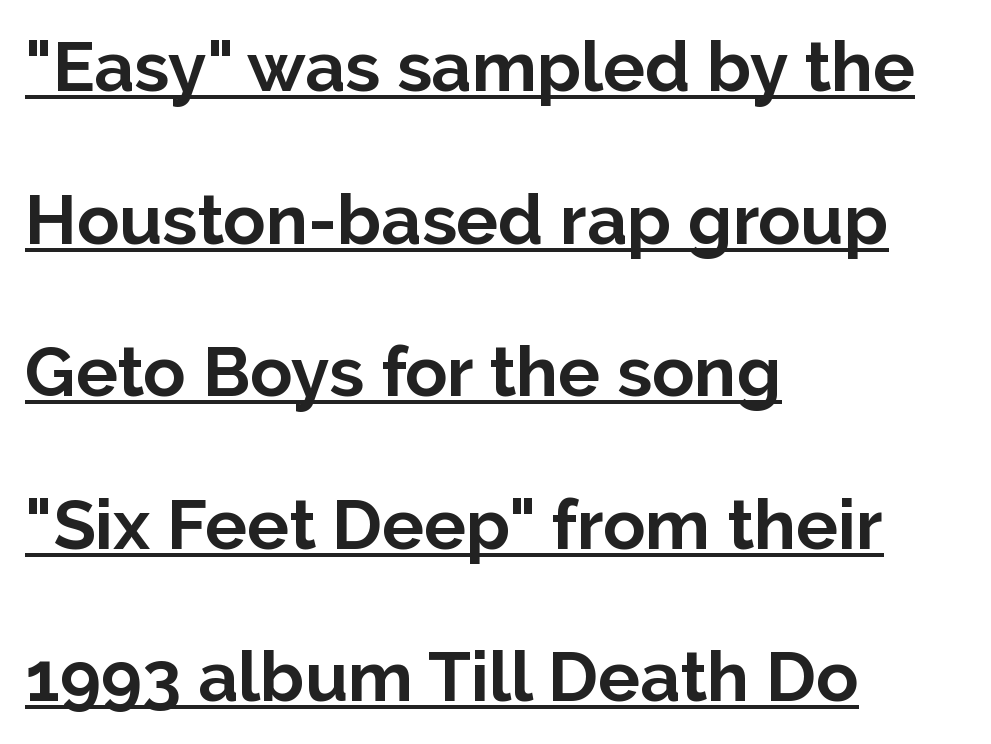
Vertical spacing — loose. These lines carry a lot of weight — the face is fully bold. Is the block centered? No — it sits flush against the left margin. The tracking reads as untouched default to a designer's eye. This is the regular roman posture of the typeface.
